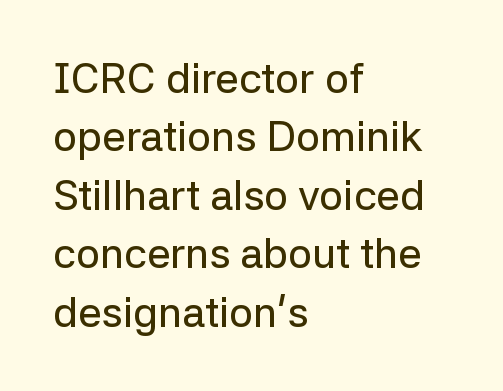
{"serif": "no", "italic": "no", "width": "normal", "stroke_contrast": "low", "x_height": "medium", "monospaced": "no", "underline": "no", "align": "left", "line_spacing": "normal", "line_spacing_ratio": 1.39, "letter_spacing": "normal", "letter_spacing_em": 0.0, "glyph_px": 42}
